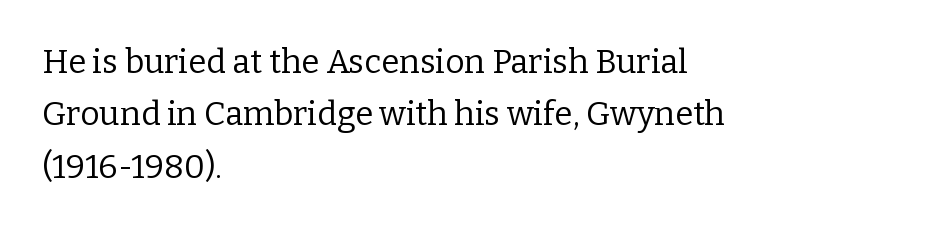
In terms of letterspacing, this is plain default setting. The foot of each line stays bare and open. If you measured baseline to baseline, you'd find a middling distance. Do the characters align in a grid? No, the font is proportional. One-word summary of the alignment: left.
